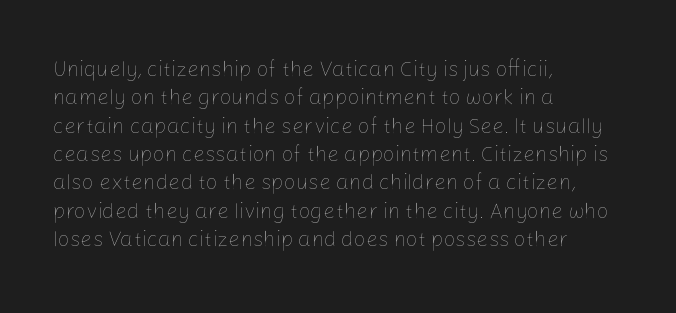
Q: Is the text bold? A: No.
Q: Is the text italic (slanted)? A: No, it is upright.
Q: Is the text underlined? A: No.
Q: How is the paragraph aligned? A: Left-aligned.
Q: Is the spacing between letters normal or unusually wide? A: Normal.
Q: Is the spacing between lines tight, normal or loose? A: Normal.
